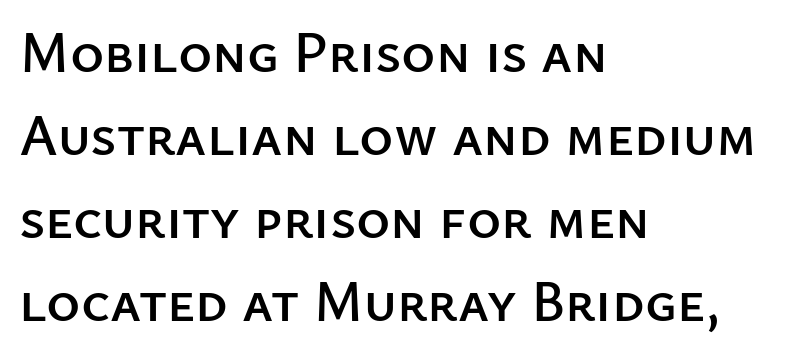
The image shows 58 px sans-serif type, upright; set left-aligned, normal line spacing (1.43x), normal letter spacing, not underlined; low stroke contrast and a medium x-height.
